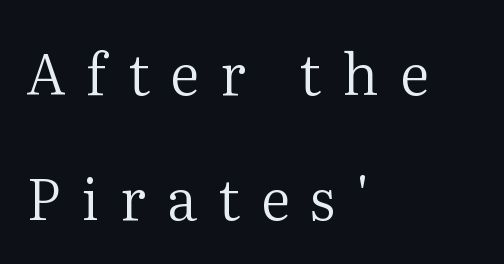
The image shows 58 px regular-weight serif type, upright; set left-aligned, loose line spacing (2.15x), unusually wide letter spacing (+0.36 em), not underlined; medium stroke contrast and a medium x-height.
